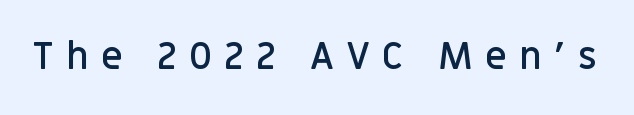
Q: Is the text bold? A: Semi-bold.
Q: Is the text italic (slanted)? A: No, it is upright.
Q: Is the typeface a serif or a sans-serif typeface? A: Sans-serif.
Q: Is the text underlined? A: No.
Q: Is the spacing between letters normal or unusually wide? A: Unusually wide.
Q: Width (condensed, normal, or wide)? A: Normal.
Q: Stroke contrast? A: Low.
Q: x-height? A: Large.
Q: Monospaced? A: No.
